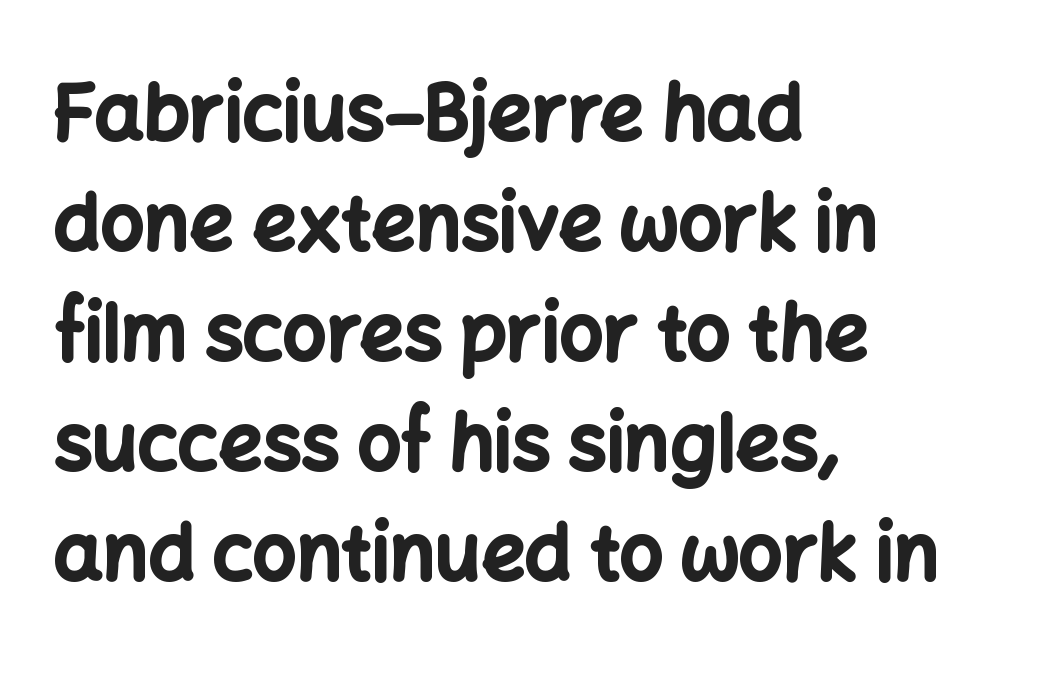
The image shows 77 px bold sans-serif type, upright; set left-aligned, normal line spacing (1.43x), normal letter spacing, not underlined; low stroke contrast and a medium x-height.
